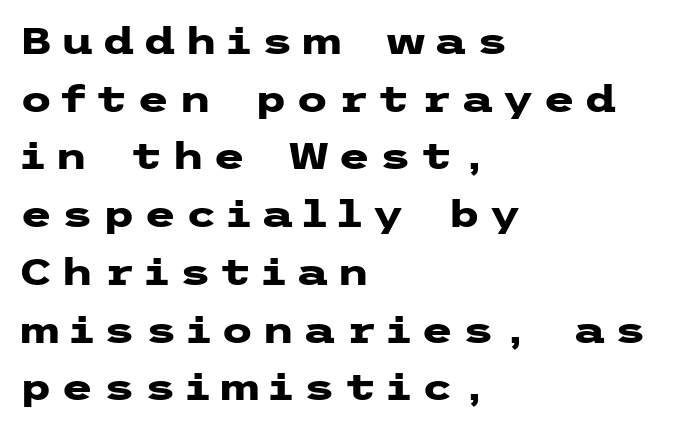
{"serif": "no", "italic": "no", "bold": "yes", "weight": "heavy", "width": "wide", "stroke_contrast": "low", "x_height": "medium", "underline": "no", "align": "left", "line_spacing": "normal", "line_spacing_ratio": 1.56, "letter_spacing": "wide", "letter_spacing_em": 0.24, "glyph_px": 37}
